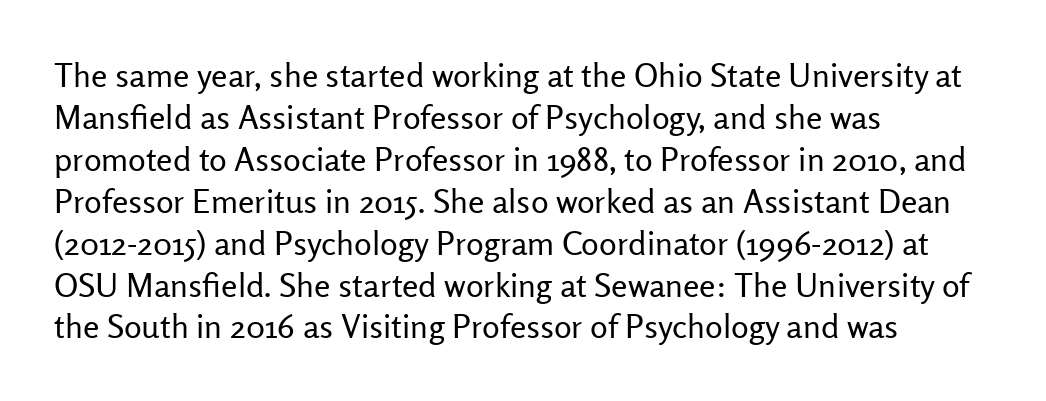
Is the letter spacing exaggerated? No — it looks like the ordinary default. A clean baseline with only descenders dipping below it. The face used here is a sans, in the tradition of grotesques and geometrics. Caption: face not bold, strokes unweighted. This sample is left-justified, so line endings fall wherever the words run out. Notice how descenders clear the ascenders below comfortably — that's standard leading.
